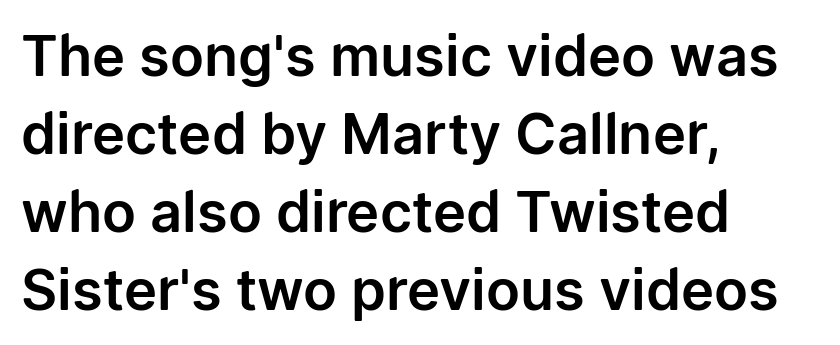
Honestly, the row spacing looks completely unremarkable. This sample uses a sans-serif face. Every stem runs plumb, perpendicular to the baseline. Looks like regular typesetting: each glyph gets only the width it needs. The space directly below the letters is spotless. The passage is arranged the way most books set body copy — flush left.
